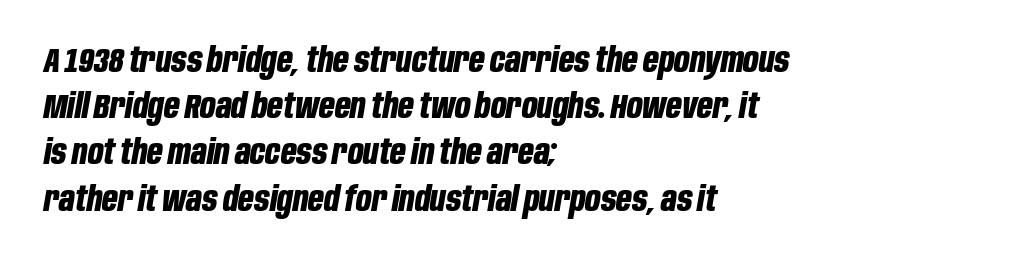
Q: Is the text bold? A: Yes.
Q: Is the text italic (slanted)? A: Yes, it leans right by about 10 degrees.
Q: Is the text underlined? A: No.
Q: How is the paragraph aligned? A: Left-aligned.
Q: Is the spacing between letters normal or unusually wide? A: Normal.
Q: Is the spacing between lines tight, normal or loose? A: Normal.
Q: Width (condensed, normal, or wide)? A: Condensed.
Q: Stroke contrast? A: Low.
Q: x-height? A: Large.
Q: Monospaced? A: No.
